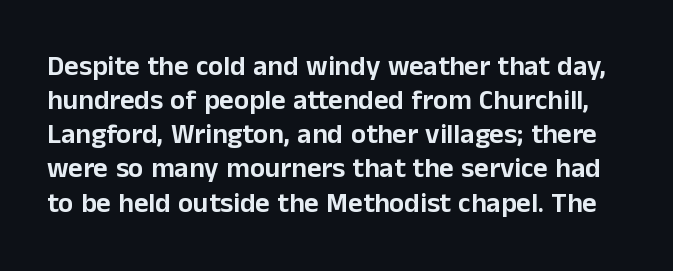
The face used here is a sans, in the tradition of grotesques and geometrics. This is the regular roman posture of the typeface. Clear beneath every line of the passage. Students, note that the glyphs here touch the page at normal intervals. Note the varied advance widths — an 'i' is clearly narrower than an 'm'.
